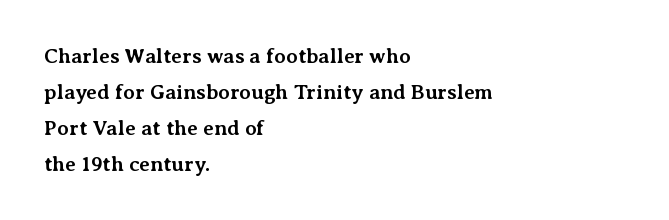
The image shows 21 px bold type, upright; set left-aligned, line spacing 1.71x, normal letter spacing, not underlined.
